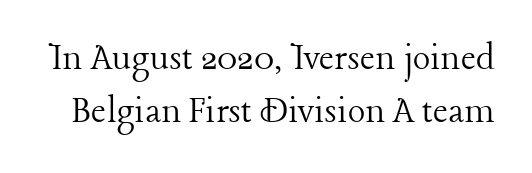
Q: Is the text bold? A: No.
Q: Is the text italic (slanted)? A: No, it is upright.
Q: Is the typeface a serif or a sans-serif typeface? A: Serif.
Q: Is the text underlined? A: No.
Q: Is the spacing between letters normal or unusually wide? A: Normal.
Q: Is the spacing between lines tight, normal or loose? A: Normal.
Q: Width (condensed, normal, or wide)? A: Normal.
Q: Stroke contrast? A: Low.
Q: x-height? A: Medium.
Q: Monospaced? A: No.
